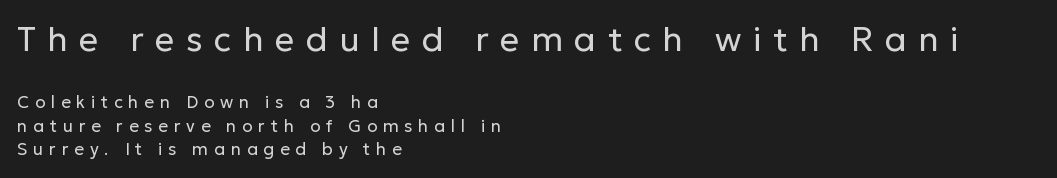
Stroke mass is kept to a normal reading level or below. A clean baseline with only descenders dipping below it. This is roman type, the default non-slanted kind. Vertical spacing — default. Looks like regular typesetting: each glyph gets only the width it needs.
